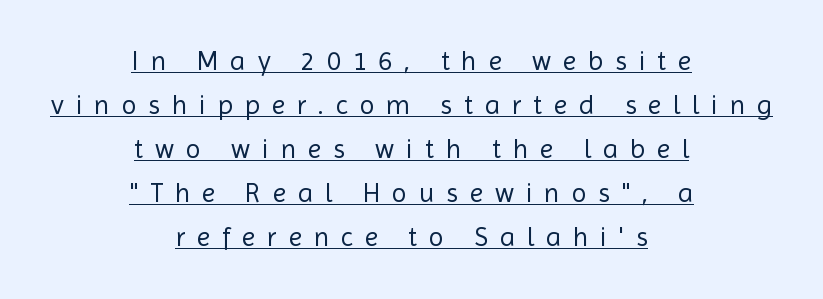
{"italic": "no", "bold": "no", "underline": "yes", "align": "center", "line_spacing": "normal", "line_spacing_ratio": 1.63, "letter_spacing": "wide", "letter_spacing_em": 0.44, "glyph_px": 27}
